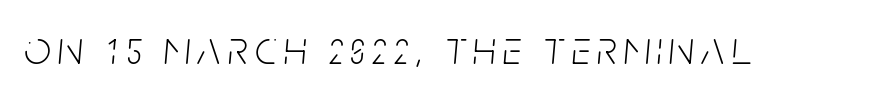
The image shows 47 px light, condensed type, italic (leaning right); set not underlined; low stroke contrast and a large x-height.
